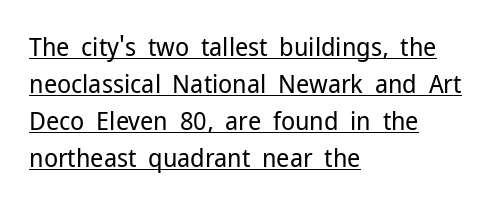
{"italic": "no", "bold": "no", "underline": "yes", "align": "left", "line_spacing": "normal", "line_spacing_ratio": 1.42, "letter_spacing": "normal", "letter_spacing_em": 0.0, "glyph_px": 26}
